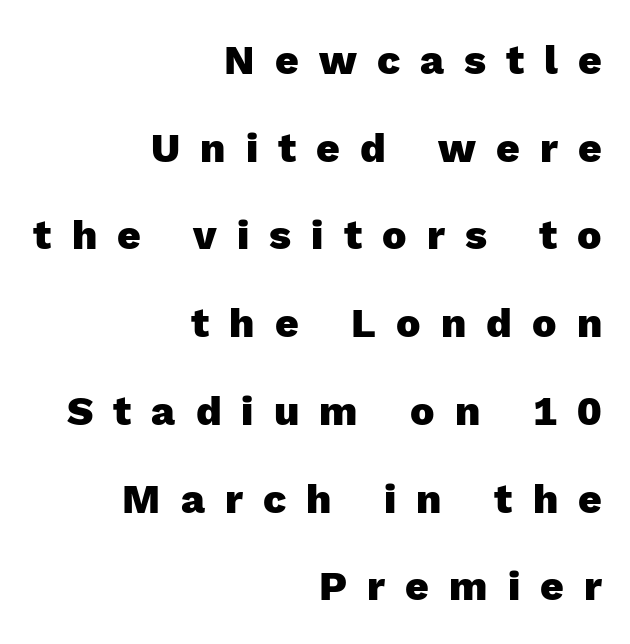
The image shows 41 px heavy sans-serif type, upright; set right-aligned, loose line spacing (2.14x), unusually wide letter spacing (+0.49 em), not underlined; a medium x-height.
